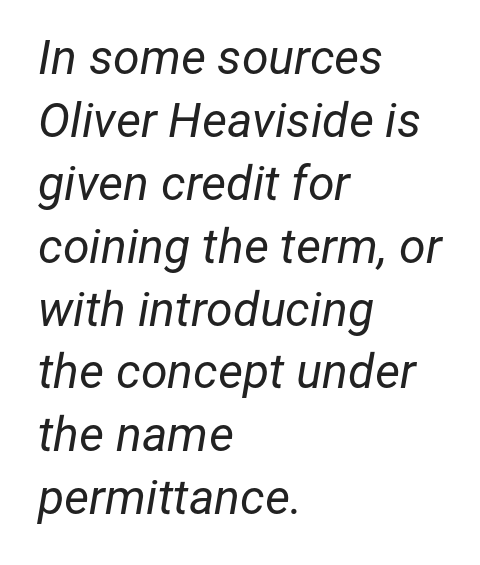
A classic flush-left, rag-right setting is used for this passage. Vertically, the passage feels balanced, rows spaced as you'd expect. Note the varied advance widths — an 'i' is clearly narrower than an 'm'. Stroke thickness stays within the range of a standard reading face or lighter. Would a proofreader flag this as italicized? Yes.
